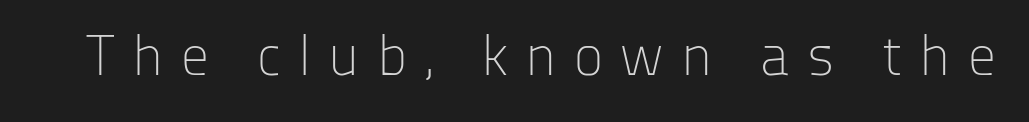
{"serif": "no", "italic": "no", "bold": "no", "weight": "light", "width": "normal", "stroke_contrast": "low", "x_height": "medium", "monospaced": "no", "underline": "no", "letter_spacing": "wide", "letter_spacing_em": 0.31, "glyph_px": 56}
